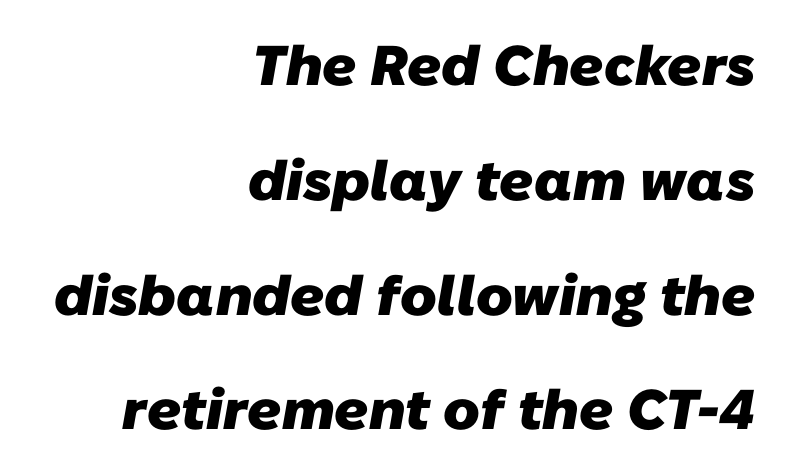
{"serif": "no", "bold": "yes", "weight": "heavy", "width": "normal", "stroke_contrast": "low", "x_height": "medium", "monospaced": "no", "underline": "no", "align": "right", "line_spacing": "loose", "line_spacing_ratio": 2.05, "letter_spacing": "normal", "letter_spacing_em": 0.0, "glyph_px": 56}
